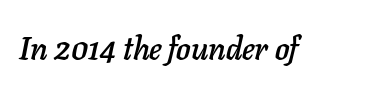
The image shows 32 px text type, italic (leaning right); set normal letter spacing, not underlined; low stroke contrast and a medium x-height.
